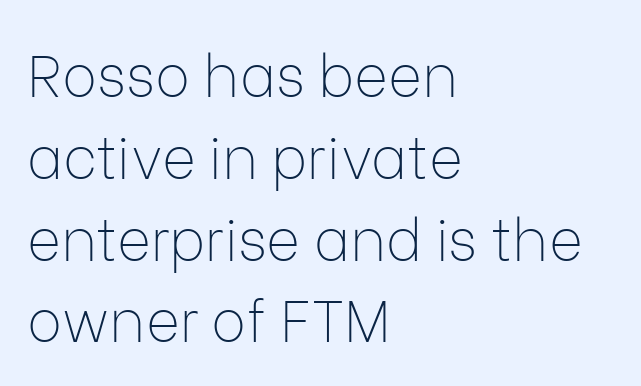
Underline: absent. The typesetter chose a ragged-right arrangement here. The cut favours lightness, reaching ordinary text weight at its darkest. Posture: vertical.
